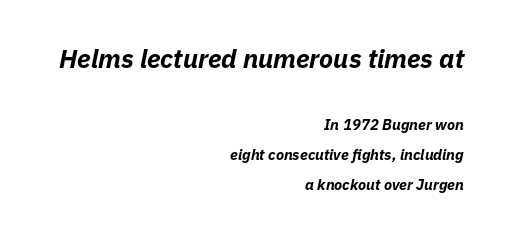
Q: Is the text bold? A: Yes.
Q: Is the text italic (slanted)? A: Yes, it leans right by about 11 degrees.
Q: Is the text underlined? A: No.
Q: How is the paragraph aligned? A: Right-aligned.
Q: Is the spacing between letters normal or unusually wide? A: Normal.
Q: Is the spacing between lines tight, normal or loose? A: Loose.
Q: Which block of text is set in a larger size, the first (top) or the second (bottom)? A: The first (top) one.
